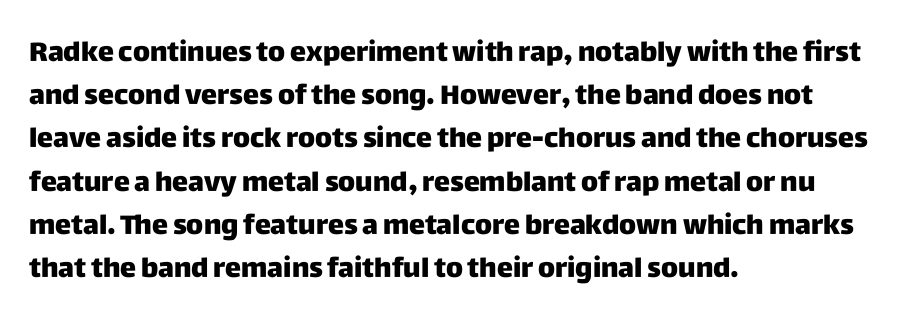
Q: Is the text italic (slanted)? A: No, it is upright.
Q: Is the text underlined? A: No.
Q: How is the paragraph aligned? A: Left-aligned.
Q: Is the spacing between letters normal or unusually wide? A: Normal.
Q: Is the spacing between lines tight, normal or loose? A: Normal.
